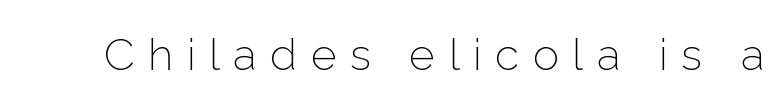
The image shows 44 px light sans-serif type, upright; set unusually wide letter spacing (+0.31 em), not underlined; low stroke contrast and a medium x-height.
